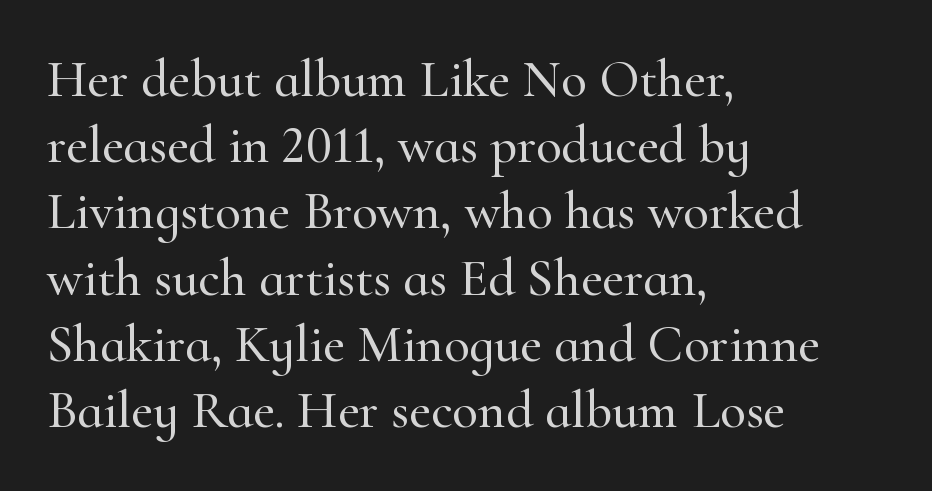
The image shows 53 px serif type, upright; set left-aligned, normal line spacing (1.25x), normal letter spacing, not underlined; high stroke contrast and a small x-height.
